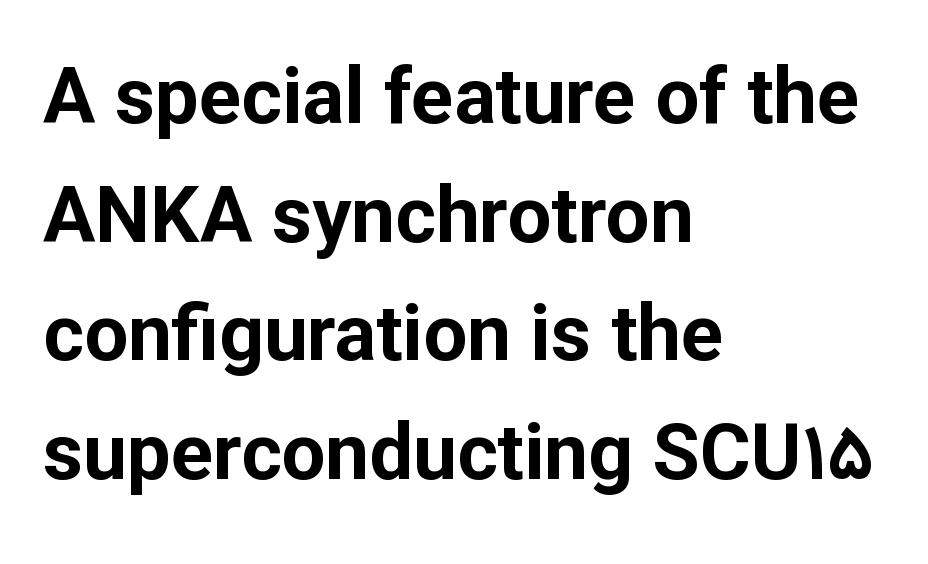
The image shows 78 px bold sans-serif type, upright; set left-aligned, normal line spacing (1.52x), normal letter spacing, not underlined; low stroke contrast and a medium x-height.
